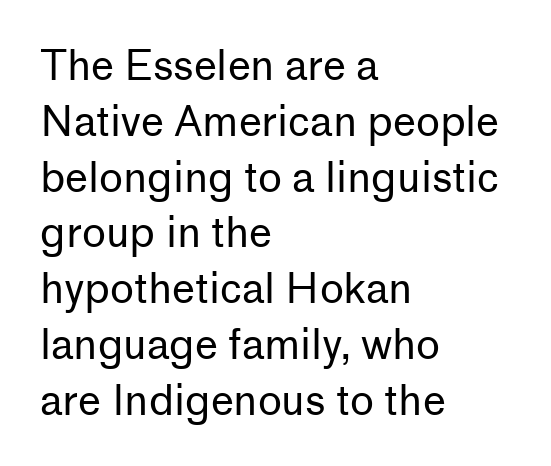
Q: Is the text bold? A: No.
Q: Is the text italic (slanted)? A: No, it is upright.
Q: Is the typeface a serif or a sans-serif typeface? A: Sans-serif.
Q: Is the text underlined? A: No.
Q: How is the paragraph aligned? A: Left-aligned.
Q: Is the spacing between letters normal or unusually wide? A: Normal.
Q: Is the spacing between lines tight, normal or loose? A: Normal.
Q: Width (condensed, normal, or wide)? A: Normal.
Q: Stroke contrast? A: Low.
Q: x-height? A: Medium.
Q: Monospaced? A: No.
